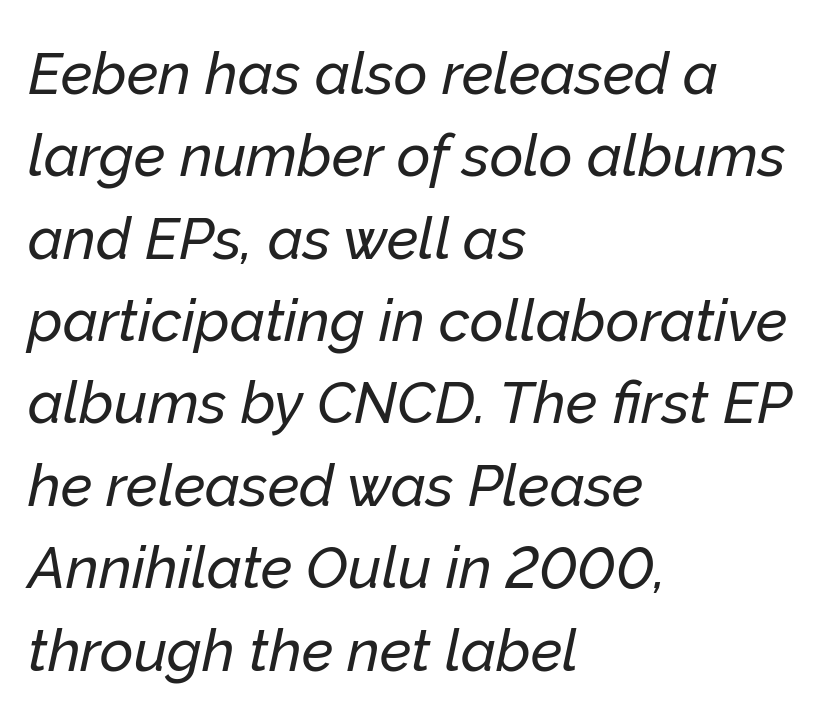
Standard letterfit; no display-style spreading of the glyphs. Emphasis-style slanted type is in use. Descender tails drop into unmarked territory. The letters advance in unequal steps, a hallmark of proportional type. The block of text has a typical density, with ordinary space between rows.
